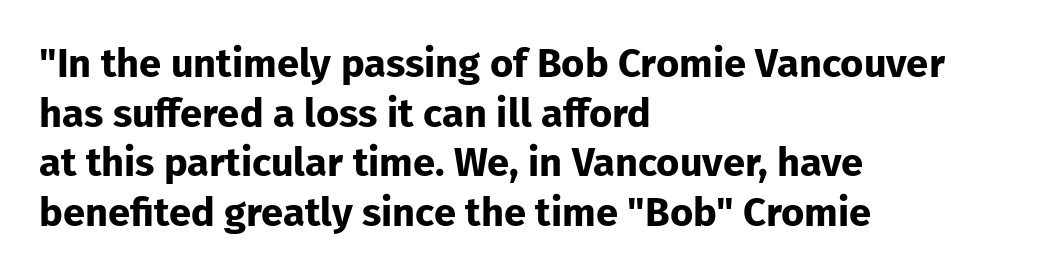
Q: Is the text bold? A: Yes.
Q: Is the text italic (slanted)? A: No, it is upright.
Q: Is the typeface a serif or a sans-serif typeface? A: Sans-serif.
Q: Is the text underlined? A: No.
Q: How is the paragraph aligned? A: Left-aligned.
Q: Is the spacing between letters normal or unusually wide? A: Normal.
Q: Width (condensed, normal, or wide)? A: Normal.
Q: Stroke contrast? A: Low.
Q: x-height? A: Medium.
Q: Monospaced? A: No.
